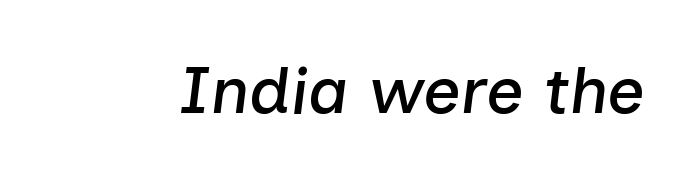
The image shows 66 px text type, italic (leaning right); set normal letter spacing, not underlined; low stroke contrast and a medium x-height.
